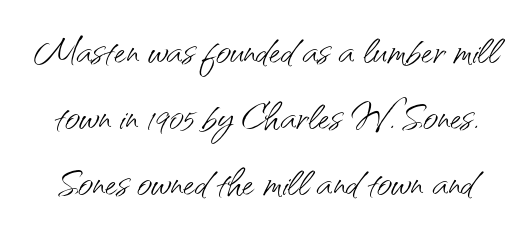
{"serif": "no", "bold": "no", "weight": "light", "width": "normal", "stroke_contrast": "medium", "x_height": "small", "monospaced": "no", "underline": "no", "line_spacing": "normal", "line_spacing_ratio": 1.27, "letter_spacing": "normal", "letter_spacing_em": 0.0, "glyph_px": 52}
